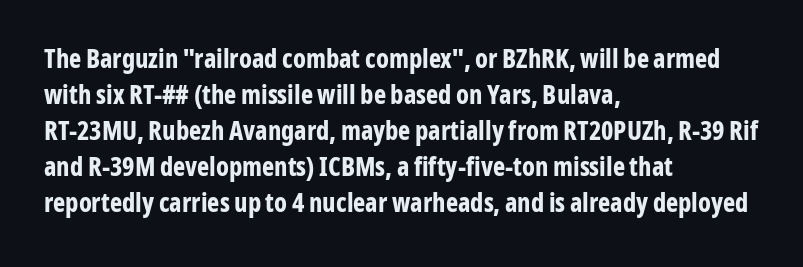
The image shows 26 px bold type, upright; set left-aligned, normal line spacing (1.38x), normal letter spacing, not underlined.
